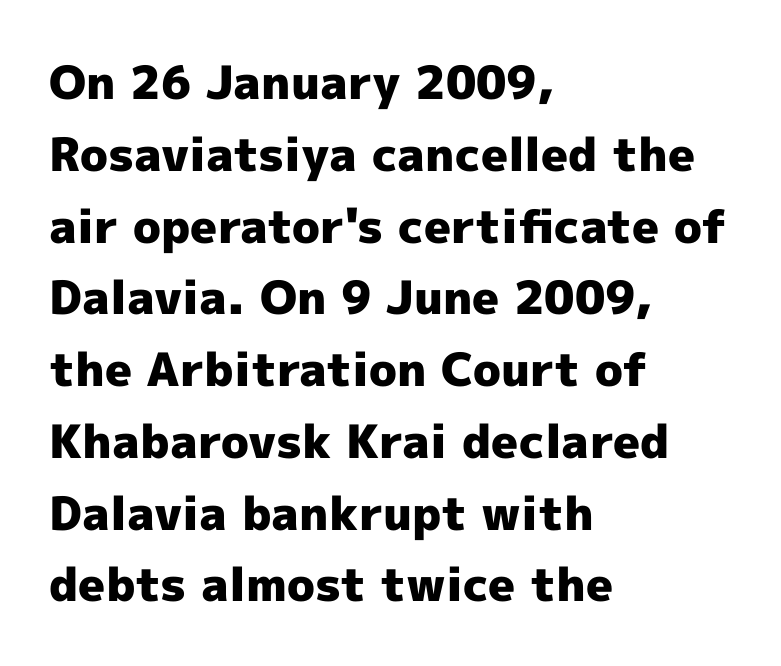
{"serif": "no", "italic": "no", "bold": "yes", "weight": "heavy", "width": "normal", "x_height": "medium", "monospaced": "no", "underline": "no", "align": "left", "line_spacing": "normal", "line_spacing_ratio": 1.56, "letter_spacing": "normal", "letter_spacing_em": 0.0, "glyph_px": 46}
